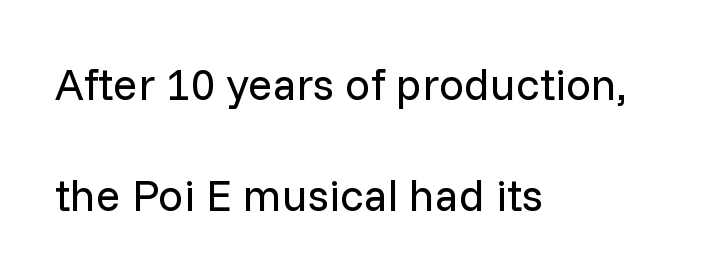
Q: Is the text bold? A: No.
Q: Is the text italic (slanted)? A: No, it is upright.
Q: Is the typeface a serif or a sans-serif typeface? A: Sans-serif.
Q: Is the text underlined? A: No.
Q: How is the paragraph aligned? A: Left-aligned.
Q: Is the spacing between letters normal or unusually wide? A: Normal.
Q: Is the spacing between lines tight, normal or loose? A: Loose.
Q: Width (condensed, normal, or wide)? A: Normal.
Q: Stroke contrast? A: Low.
Q: x-height? A: Medium.
Q: Monospaced? A: No.
